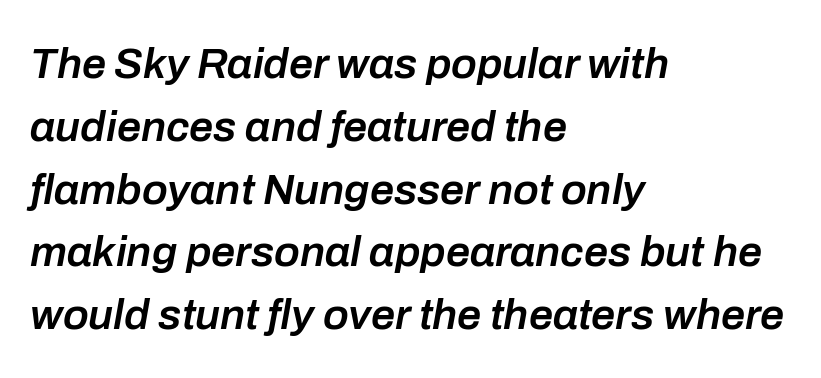
{"italic": "yes", "lean": "right", "slant_degrees": 10, "bold": "semi", "weight": "semibold", "width": "normal", "stroke_contrast": "low", "x_height": "medium", "monospaced": "no", "underline": "no", "align": "left", "line_spacing": "normal", "line_spacing_ratio": 1.46, "letter_spacing": "normal", "letter_spacing_em": 0.0, "glyph_px": 43}
